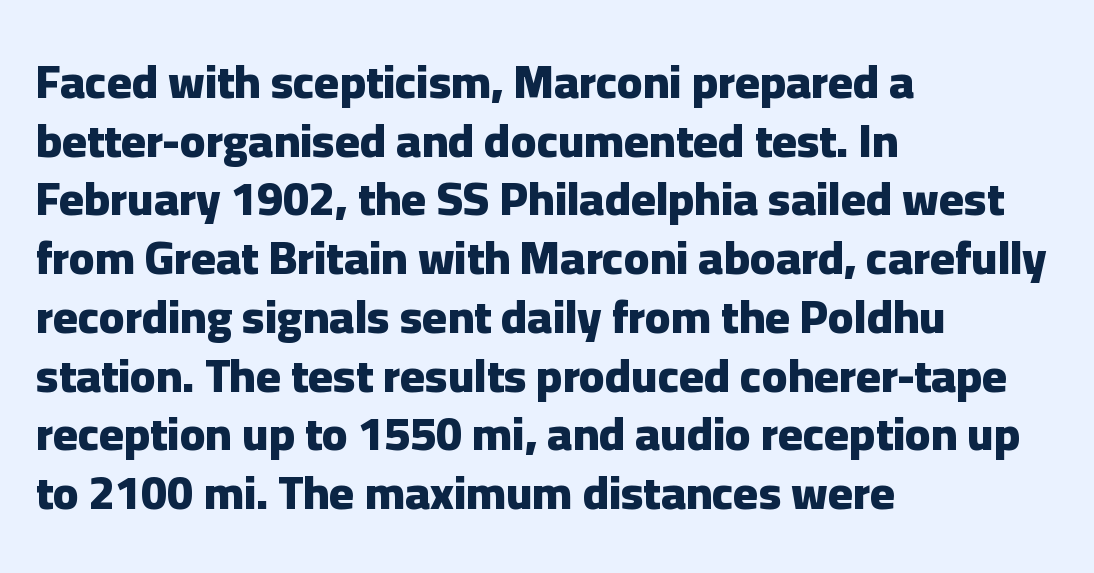
Where is the straight margin? On the left. The passage shown is typeset with a sans-serif family. Baseline-to-baseline distance is the conventional proportion of letter height. Strong, thick strokes mark this as bold type. This sample uses an upright cut, with every glyph sitting square on the baseline.
